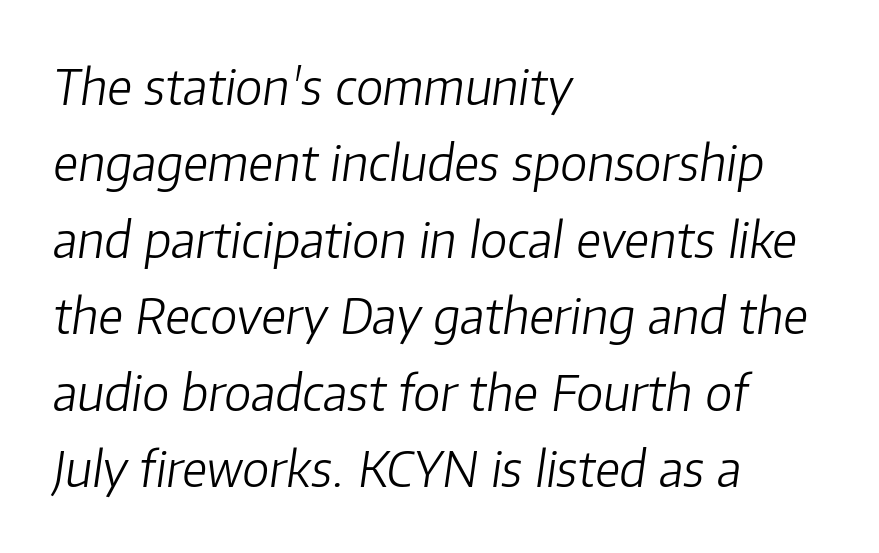
{"italic": "yes", "lean": "right", "slant_degrees": 8, "bold": "no", "weight": "light", "width": "normal", "stroke_contrast": "low", "x_height": "medium", "monospaced": "no", "underline": "no", "align": "left", "line_spacing": "normal", "line_spacing_ratio": 1.56, "letter_spacing": "normal", "letter_spacing_em": 0.0, "glyph_px": 49}
